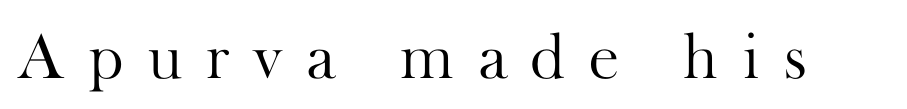
The image shows 66 px light serif type, upright; set unusually wide letter spacing (+0.35 em), not underlined; high stroke contrast and a small x-height.
